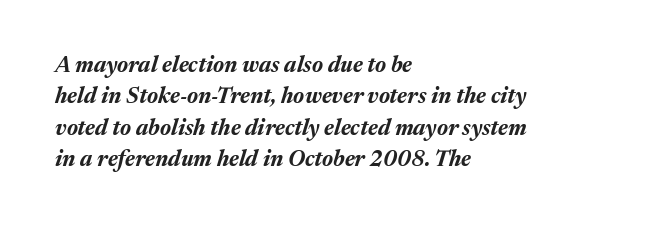
The image shows 22 px bold type, italic (leaning right); set left-aligned, normal line spacing (1.43x), normal letter spacing, not underlined.
